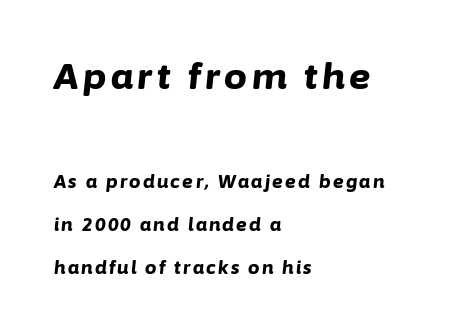
As a designer I'd log this as weight 700, bold. Which margin do the lines hug? The left one — the right edge is uneven. Type without underlining. A typesetter would call this proportional, since set widths differ per character. The space between consecutive lines is lavish. The composition opens big and finishes small.
